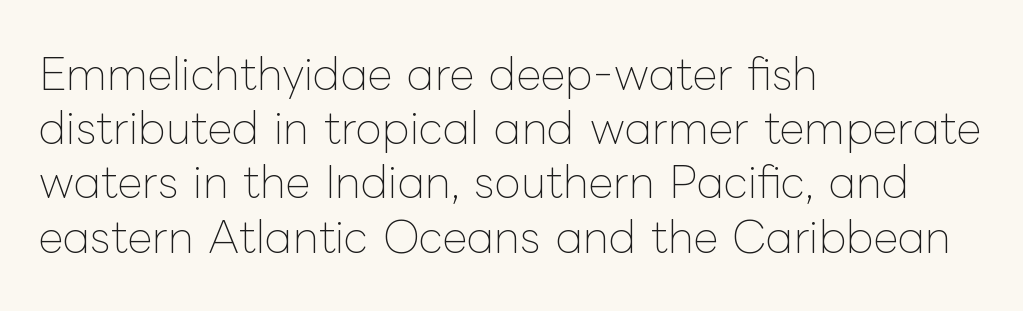
Q: Is the text bold? A: No.
Q: Is the text italic (slanted)? A: No, it is upright.
Q: Is the text underlined? A: No.
Q: How is the paragraph aligned? A: Left-aligned.
Q: Is the spacing between letters normal or unusually wide? A: Normal.
Q: Is the spacing between lines tight, normal or loose? A: Normal.
Q: Width (condensed, normal, or wide)? A: Normal.
Q: Stroke contrast? A: Low.
Q: x-height? A: Medium.
Q: Monospaced? A: No.
